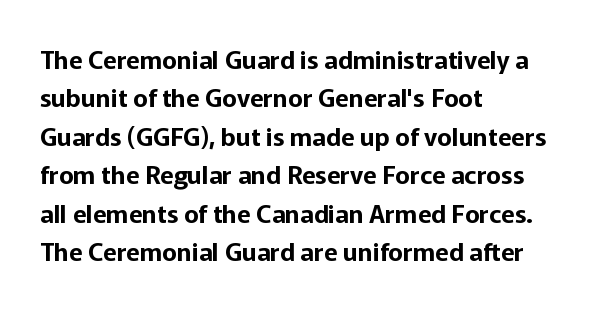
These lines stack with their left ends in a neat column. This is the regular roman posture of the typeface. Leading matches the norm, producing a regular column. No extra tracking has been applied to these lines. Type without underlining.
